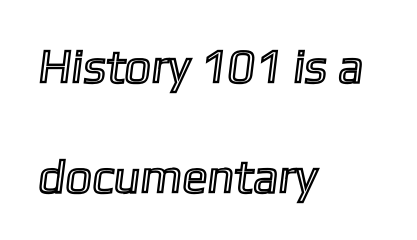
{"width": "normal", "x_height": "medium", "monospaced": "no", "underline": "no", "align": "left", "line_spacing": "loose", "line_spacing_ratio": 2.34, "letter_spacing": "normal", "letter_spacing_em": 0.0, "glyph_px": 47}
